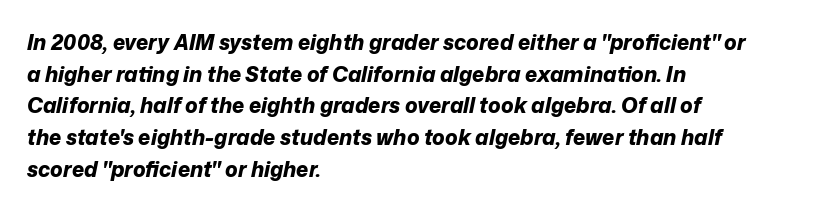
Q: Is the text bold? A: Yes.
Q: Is the text italic (slanted)? A: Yes, it leans right by about 12 degrees.
Q: Is the text underlined? A: No.
Q: How is the paragraph aligned? A: Left-aligned.
Q: Is the spacing between letters normal or unusually wide? A: Normal.
Q: Is the spacing between lines tight, normal or loose? A: Normal.
